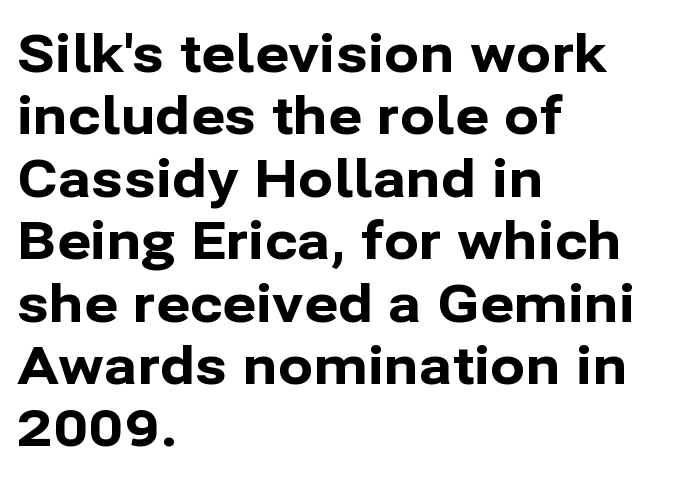
{"serif": "no", "italic": "no", "bold": "yes", "weight": "bold", "width": "normal", "stroke_contrast": "low", "x_height": "medium", "monospaced": "no", "underline": "no", "align": "left", "line_spacing_ratio": 1.2, "letter_spacing": "normal", "letter_spacing_em": 0.0, "glyph_px": 52}
